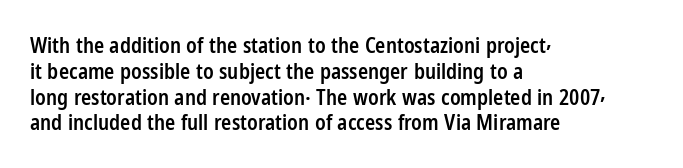
Q: Is the text bold? A: Semi-bold.
Q: Is the text italic (slanted)? A: No, it is upright.
Q: Is the text underlined? A: No.
Q: How is the paragraph aligned? A: Left-aligned.
Q: Is the spacing between letters normal or unusually wide? A: Normal.
